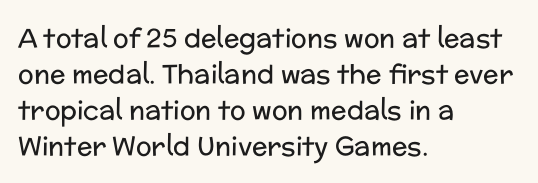
The characters are drawn with everyday or finer stroke widths. Line beginnings align vertically; line endings do not. Rule under the text: the space is simply empty. Words appear dense and cohesive because spacing is normal. Whoever set this chose a conventional vertical rhythm. Rendered with straight, roman letterforms.
